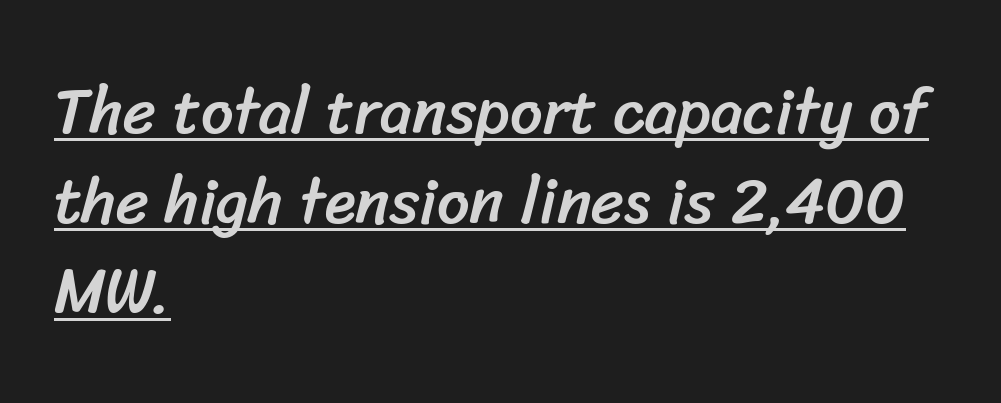
{"serif": "no", "width": "normal", "stroke_contrast": "low", "x_height": "medium", "monospaced": "no", "underline": "yes", "align": "left", "line_spacing": "normal", "line_spacing_ratio": 1.4, "letter_spacing": "normal", "letter_spacing_em": 0.0, "glyph_px": 64}
